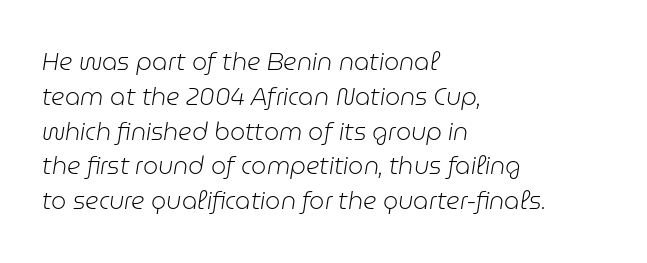
Typeset ragged right — the left edge is the straight one. The gaps between neighbouring characters are ordinary and unremarkable. The passage shown is not bold in any degree. The rows are spaced the way most documents space them.
